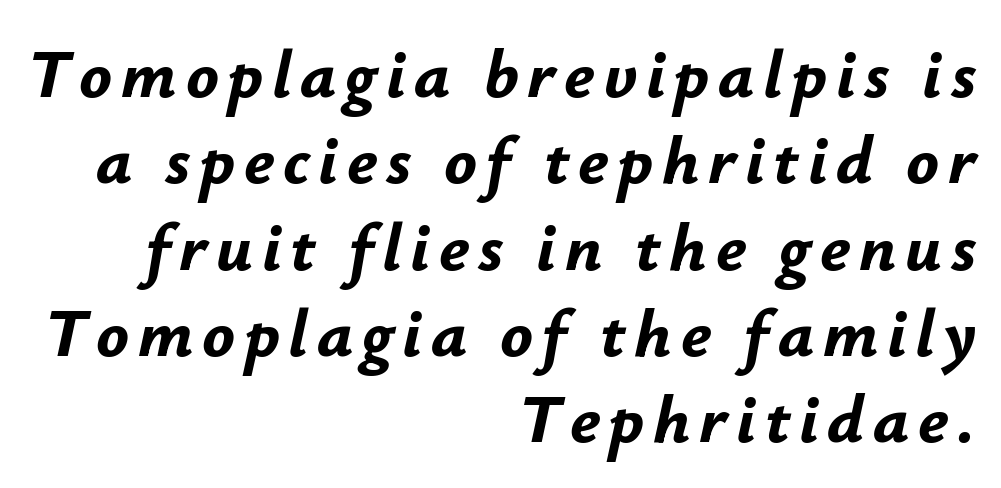
Q: Is the text bold? A: Yes.
Q: Is the text italic (slanted)? A: Yes, it leans right by about 12 degrees.
Q: Is the text underlined? A: No.
Q: How is the paragraph aligned? A: Right-aligned.
Q: Is the spacing between lines tight, normal or loose? A: Normal.
Q: Width (condensed, normal, or wide)? A: Normal.
Q: Stroke contrast? A: Low.
Q: x-height? A: Small.
Q: Monospaced? A: No.
